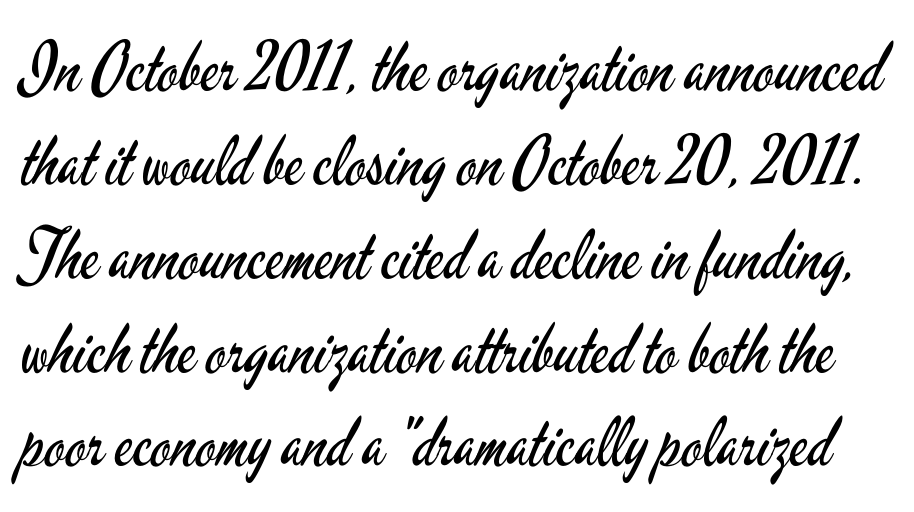
{"serif": "no", "bold": "no", "weight": "regular", "width": "condensed", "stroke_contrast": "low", "x_height": "small", "monospaced": "no", "underline": "no", "line_spacing": "normal", "line_spacing_ratio": 1.38, "letter_spacing": "normal", "letter_spacing_em": 0.0, "glyph_px": 68}
